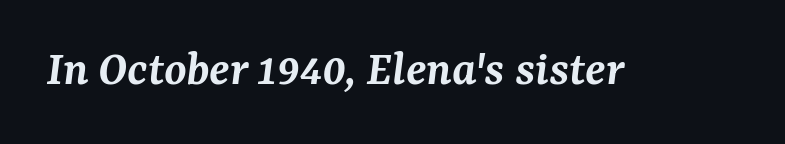
The image shows 51 px semibold serif type, italic (leaning right); set normal letter spacing, not underlined; medium stroke contrast and a medium x-height.
